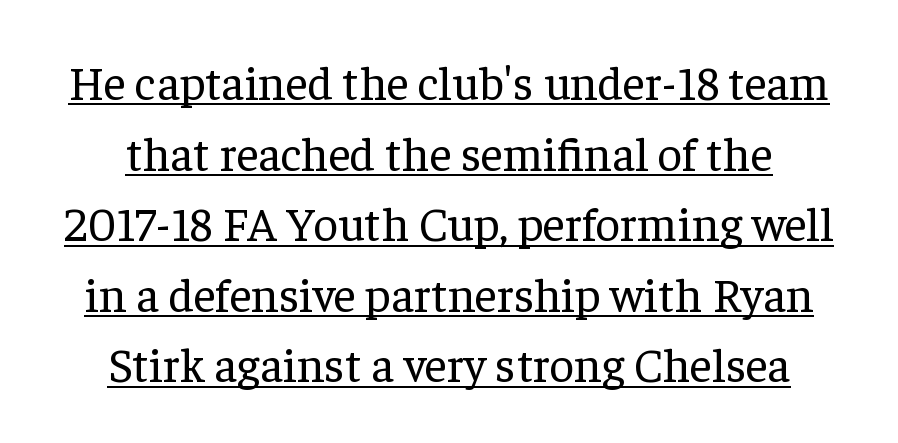
The leading is moderate, giving the passage an even texture. Spacing verdict: proportional, widths tailored to each character. Is the letter spacing exaggerated? No — it looks like the ordinary default. The letters stand straight up with perfectly vertical stems. Note: serifs present on the glyphs.
